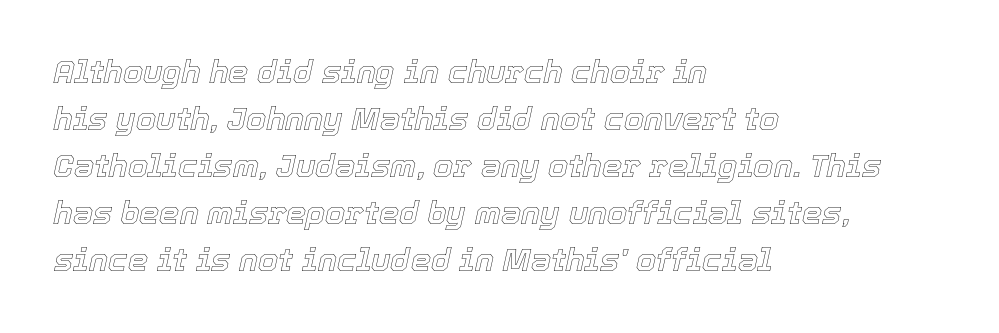
Q: Is the text italic (slanted)? A: Yes, it leans right by about 12 degrees.
Q: Is the text underlined? A: No.
Q: How is the paragraph aligned? A: Left-aligned.
Q: Is the spacing between letters normal or unusually wide? A: Normal.
Q: Is the spacing between lines tight, normal or loose? A: Normal.
Q: Width (condensed, normal, or wide)? A: Normal.
Q: x-height? A: Medium.
Q: Monospaced? A: No.
